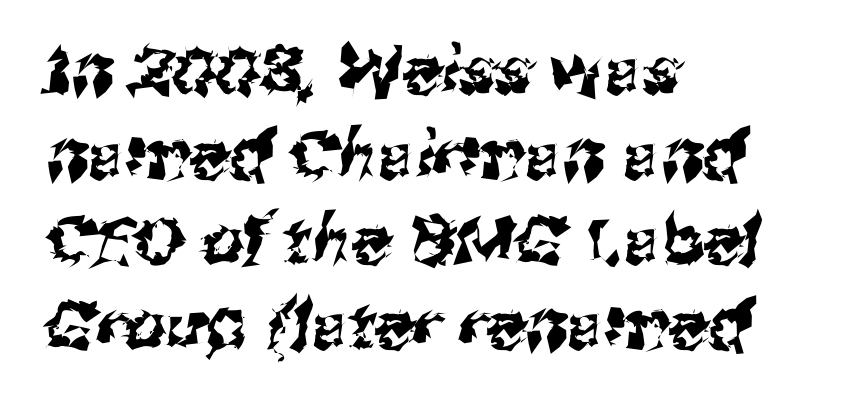
Unlike a traditional serif, this face leaves its strokes unadorned. The ragged edge is on the right, which tells us the setting is flush left. Do the characters align in a grid? No, the font is proportional. One glance says typical: line gaps are just what's usual. Words float on clear page, feet unadorned.
